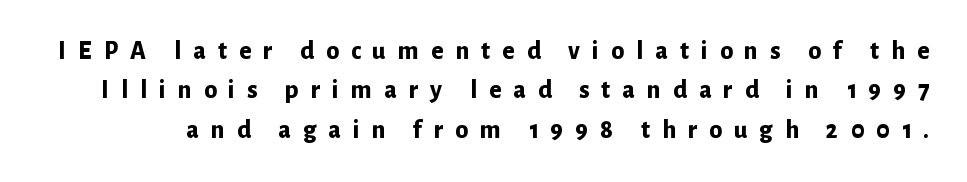
Q: Is the text bold? A: Yes.
Q: Is the text italic (slanted)? A: No, it is upright.
Q: Is the text underlined? A: No.
Q: Is the spacing between letters normal or unusually wide? A: Unusually wide.
Q: Is the spacing between lines tight, normal or loose? A: Normal.
